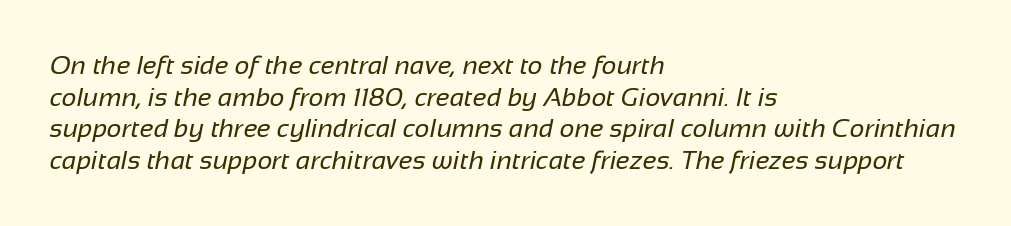
Q: Is the text bold? A: No.
Q: Is the text underlined? A: No.
Q: How is the paragraph aligned? A: Left-aligned.
Q: Is the spacing between letters normal or unusually wide? A: Normal.
